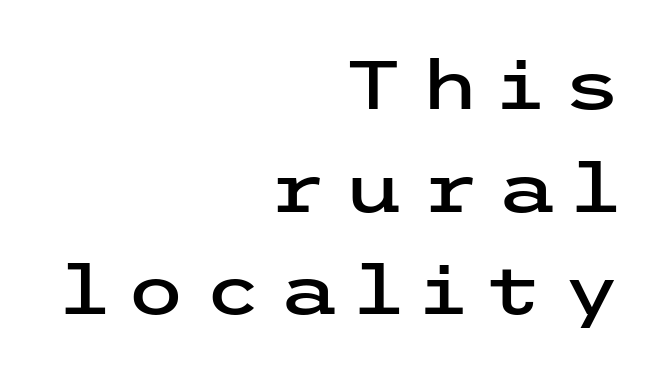
Q: Is the text italic (slanted)? A: No, it is upright.
Q: Is the typeface a serif or a sans-serif typeface? A: Sans-serif.
Q: Is the text underlined? A: No.
Q: How is the paragraph aligned? A: Right-aligned.
Q: Is the spacing between letters normal or unusually wide? A: Unusually wide.
Q: Is the spacing between lines tight, normal or loose? A: Normal.
Q: Width (condensed, normal, or wide)? A: Wide.
Q: Stroke contrast? A: Low.
Q: x-height? A: Medium.
